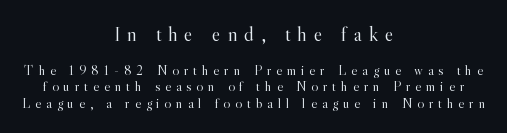
The image shows 20 px text type, upright; set centered, line spacing 1.18x, unusually wide letter spacing (+0.36 em), not underlined; the first (top) block is 1.43x larger.
